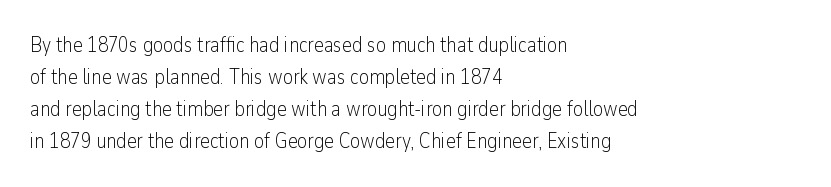
Q: Is the text bold? A: No.
Q: Is the text italic (slanted)? A: No, it is upright.
Q: Is the text underlined? A: No.
Q: How is the paragraph aligned? A: Left-aligned.
Q: Is the spacing between letters normal or unusually wide? A: Normal.
Q: Is the spacing between lines tight, normal or loose? A: Normal.
